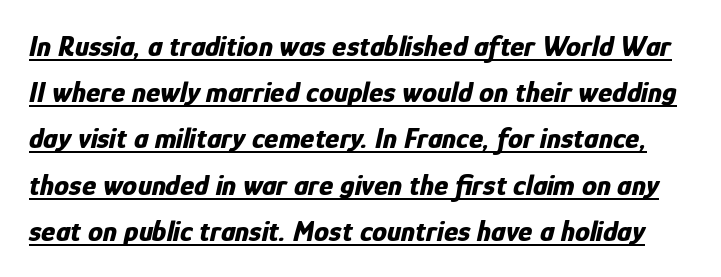
Q: Is the text bold? A: Yes.
Q: Is the text italic (slanted)? A: Yes, it leans right by about 12 degrees.
Q: Is the text underlined? A: Yes.
Q: Is the spacing between letters normal or unusually wide? A: Normal.
Q: Is the spacing between lines tight, normal or loose? A: Normal.
Q: Width (condensed, normal, or wide)? A: Condensed.
Q: Stroke contrast? A: Low.
Q: x-height? A: Medium.
Q: Monospaced? A: No.
